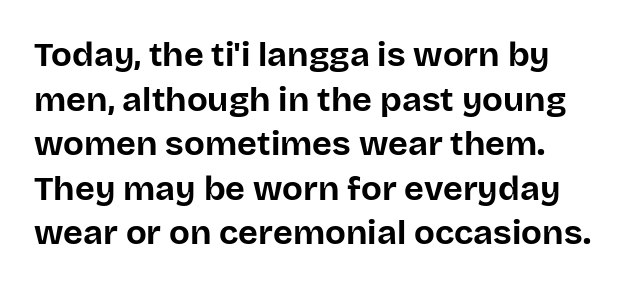
{"serif": "no", "italic": "no", "bold": "yes", "weight": "bold", "width": "normal", "stroke_contrast": "low", "x_height": "large", "monospaced": "no", "underline": "no", "line_spacing": "normal", "line_spacing_ratio": 1.31, "letter_spacing": "normal", "letter_spacing_em": 0.0, "glyph_px": 34}
